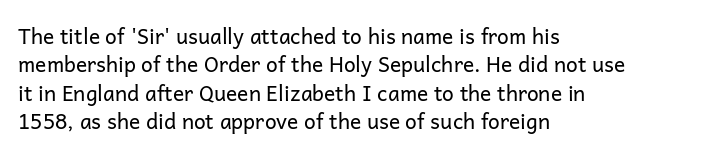
Evenly set lines give the paragraph a standard silhouette. Students, note that the glyphs here touch the page at normal intervals. In terms of posture, this sample is upright. Typeset ragged right — the left edge is the straight one.
